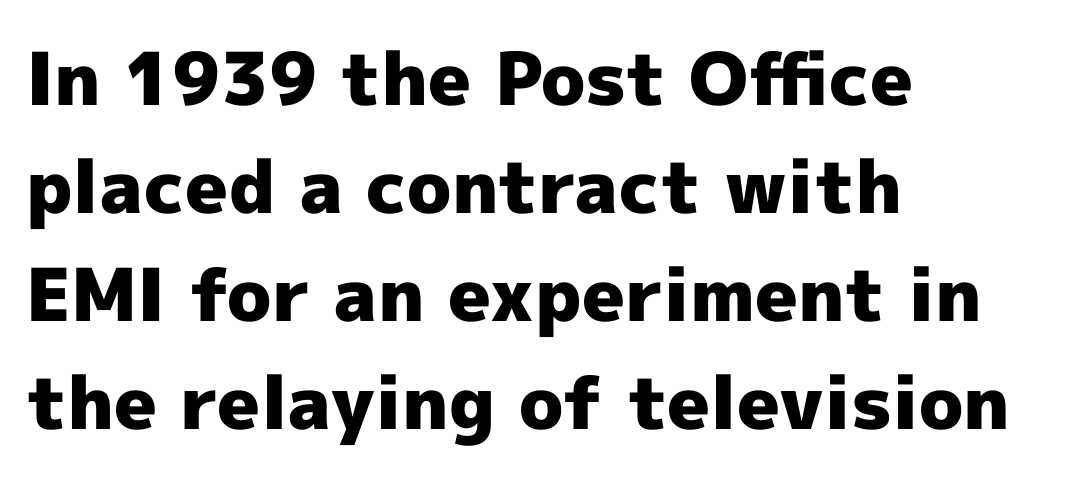
The image shows 73 px heavy sans-serif type, upright; set left-aligned, normal line spacing (1.48x), normal letter spacing, not underlined; a medium x-height.
